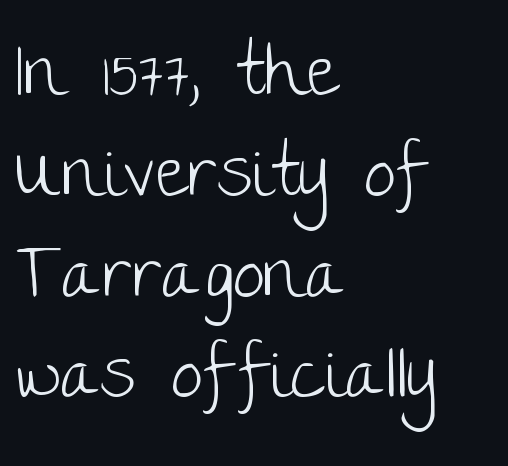
{"serif": "no", "italic": "no", "bold": "no", "weight": "light", "width": "normal", "stroke_contrast": "low", "x_height": "large", "monospaced": "no", "underline": "no", "align": "left", "line_spacing": "normal", "line_spacing_ratio": 1.42, "letter_spacing": "normal", "letter_spacing_em": 0.0, "glyph_px": 71}
